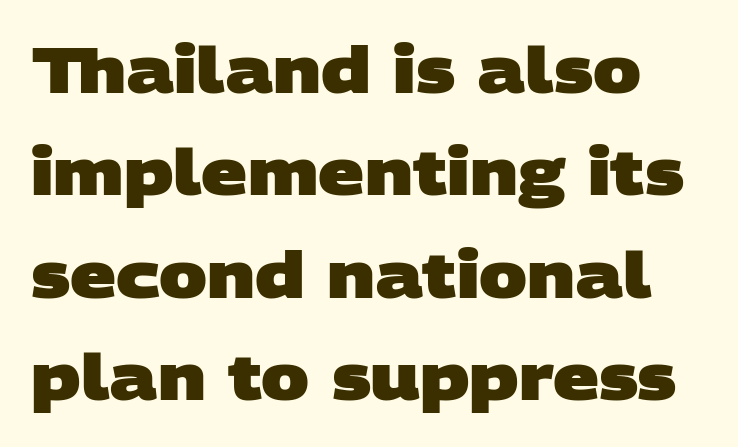
{"serif": "no", "bold": "yes", "weight": "heavy", "width": "wide", "stroke_contrast": "low", "x_height": "large", "monospaced": "no", "underline": "no", "line_spacing": "normal", "line_spacing_ratio": 1.6, "letter_spacing": "normal", "letter_spacing_em": 0.0, "glyph_px": 64}
